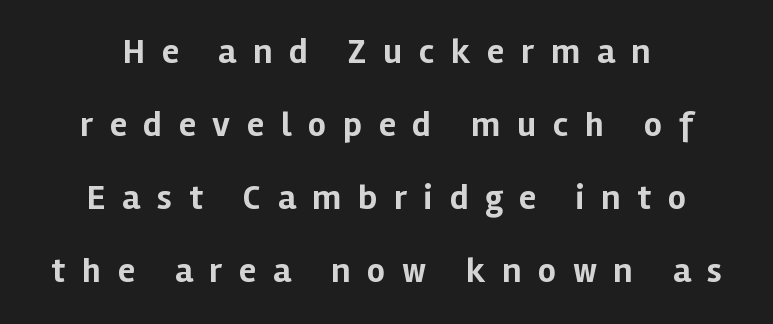
{"serif": "no", "italic": "no", "bold": "yes", "weight": "bold", "width": "normal", "stroke_contrast": "low", "x_height": "medium", "monospaced": "no", "underline": "no", "align": "center", "line_spacing": "loose", "line_spacing_ratio": 2.09, "letter_spacing": "wide", "letter_spacing_em": 0.48, "glyph_px": 35}
